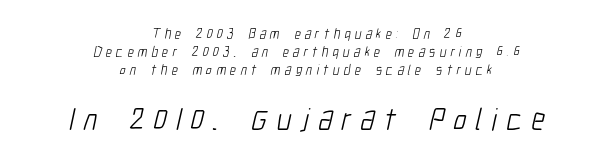
Q: Is the text bold? A: No.
Q: Is the typeface a serif or a sans-serif typeface? A: Sans-serif.
Q: Is the text underlined? A: No.
Q: How is the paragraph aligned? A: Centered.
Q: Is the spacing between letters normal or unusually wide? A: Unusually wide.
Q: Is the spacing between lines tight, normal or loose? A: Normal.
Q: Which block of text is set in a larger size, the first (top) or the second (bottom)? A: The second (bottom) one.
Q: Width (condensed, normal, or wide)? A: Condensed.
Q: Stroke contrast? A: Low.
Q: x-height? A: Medium.
Q: Monospaced? A: No.
